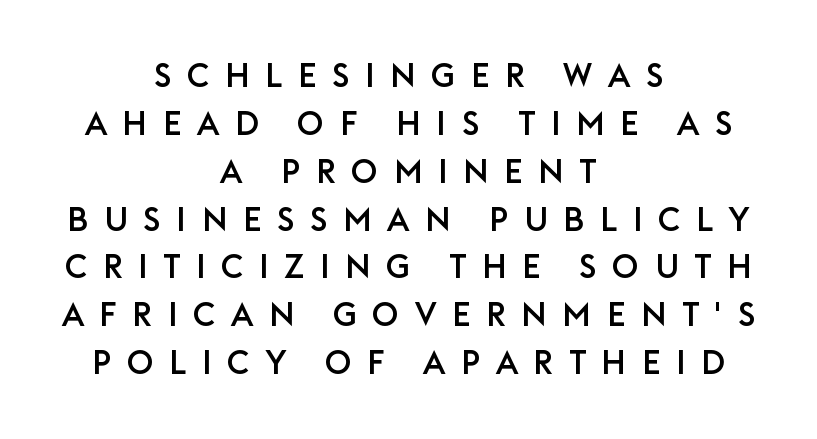
The whitespace from short lines is split evenly between both sides. Note: no serifs on the glyphs. Quick note: underline off. Normally led — the rows are evenly, conventionally spaced.
